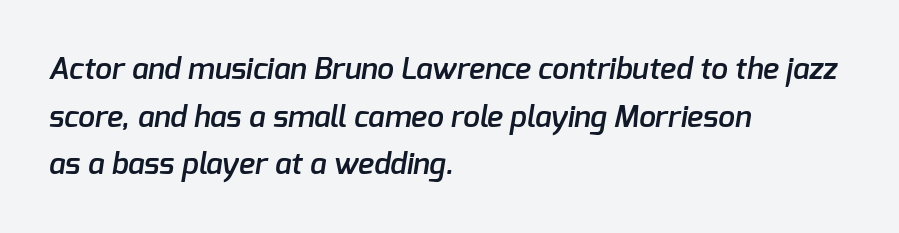
Does extra space separate the letters? No, they use regular spacing. Horizontally, the lines are justified to the leading edge only. Typographic density is moderately raised because the face is semibold. Whoever set this chose a conventional vertical rhythm.
